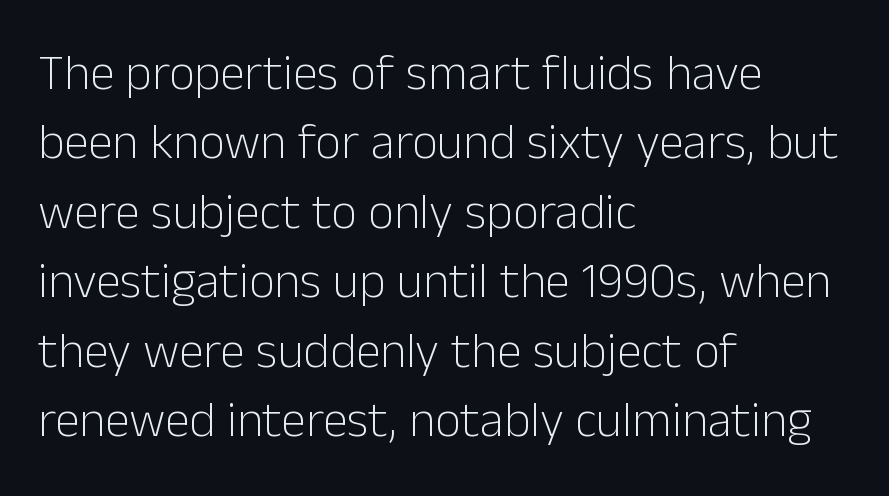
A clean baseline with only descenders dipping below it. Quick note: interline space is typical. The paragraph has a hard left edge and a soft right edge. Tracking here is standard; glyphs follow each other at the usual distance. Each letter keeps its own natural width here, so spacing adapts to shape.
